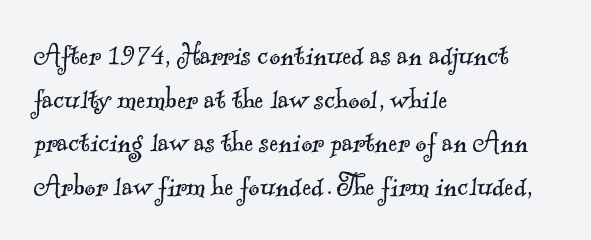
{"serif": "yes", "bold": "no", "weight": "light", "width": "normal", "x_height": "small", "monospaced": "no", "underline": "no", "align": "left", "line_spacing": "normal", "line_spacing_ratio": 1.28, "letter_spacing": "normal", "letter_spacing_em": 0.0, "glyph_px": 34}
